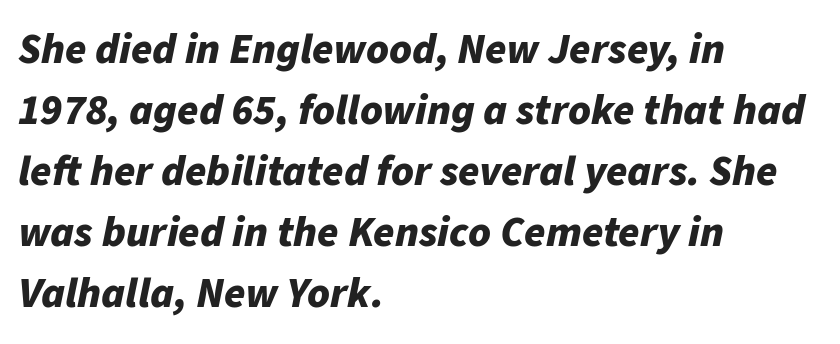
Q: Is the text bold? A: Yes.
Q: Is the text italic (slanted)? A: Yes, it leans right by about 11 degrees.
Q: Is the text underlined? A: No.
Q: How is the paragraph aligned? A: Left-aligned.
Q: Is the spacing between letters normal or unusually wide? A: Normal.
Q: Is the spacing between lines tight, normal or loose? A: Normal.
Q: Width (condensed, normal, or wide)? A: Normal.
Q: Stroke contrast? A: Low.
Q: x-height? A: Medium.
Q: Monospaced? A: No.
